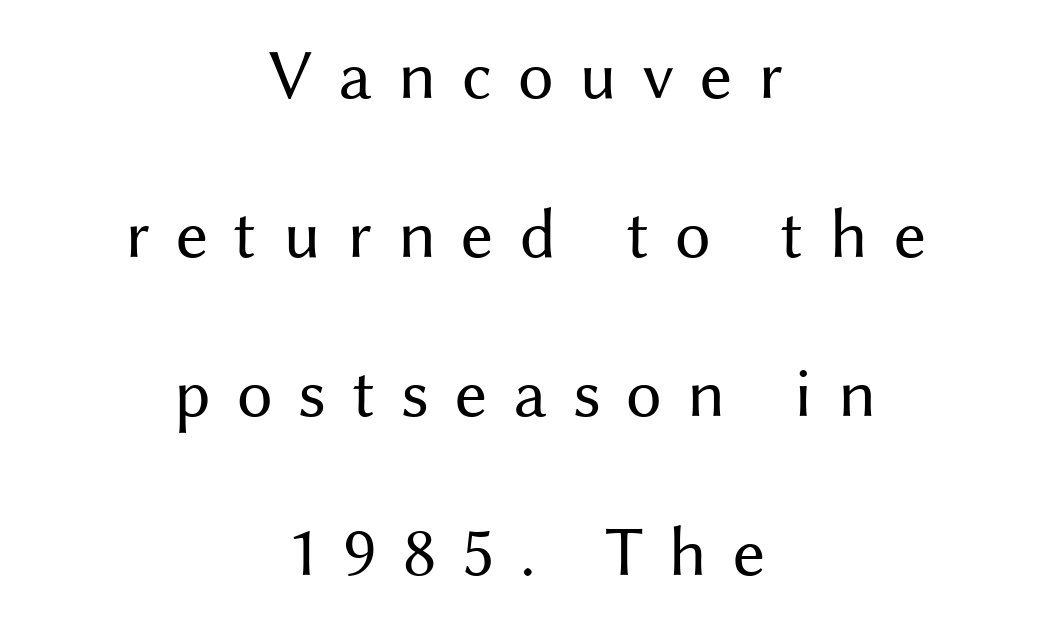
Q: Is the text bold? A: No.
Q: Is the text italic (slanted)? A: No, it is upright.
Q: Is the typeface a serif or a sans-serif typeface? A: Sans-serif.
Q: Is the text underlined? A: No.
Q: How is the paragraph aligned? A: Centered.
Q: Is the spacing between letters normal or unusually wide? A: Unusually wide.
Q: Is the spacing between lines tight, normal or loose? A: Loose.
Q: Width (condensed, normal, or wide)? A: Normal.
Q: Stroke contrast? A: Medium.
Q: x-height? A: Medium.
Q: Monospaced? A: No.
